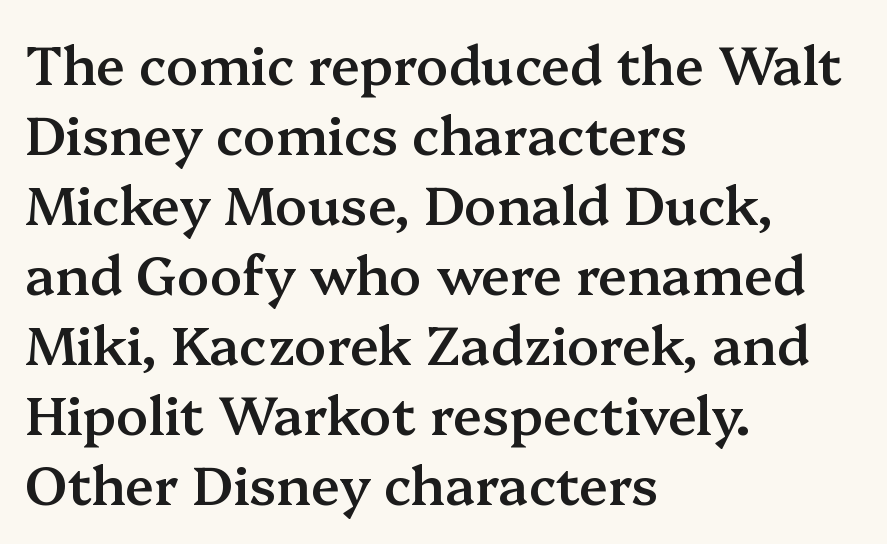
Standard letterfit; no display-style spreading of the glyphs. Do the characters align in a grid? No, the font is proportional. The axis of the letterforms is exactly vertical. A somewhat darkened texture: the type is semibold rather than bold.
